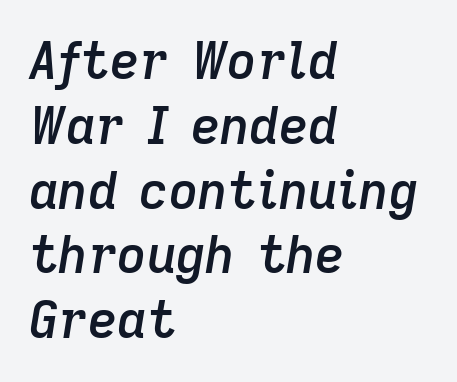
{"italic": "yes", "lean": "right", "slant_degrees": 9, "bold": "semi", "weight": "semibold", "width": "normal", "stroke_contrast": "low", "x_height": "medium", "monospaced": "no", "underline": "no", "align": "left", "line_spacing": "normal", "line_spacing_ratio": 1.27, "letter_spacing": "normal", "letter_spacing_em": 0.0, "glyph_px": 51}
